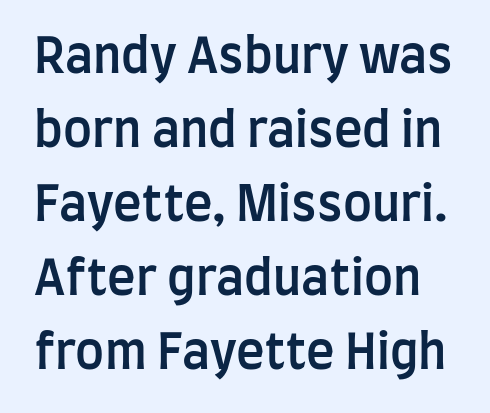
The image shows 48 px semibold, condensed sans-serif type, upright; set normal line spacing (1.54x), normal letter spacing, not underlined; low stroke contrast and a large x-height.
